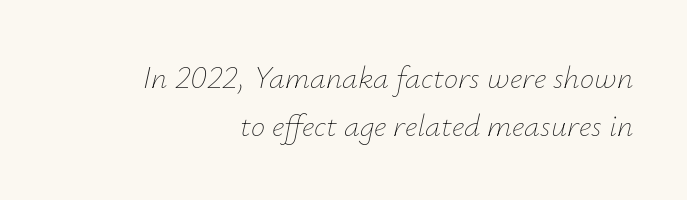
Q: Is the text bold? A: No.
Q: Is the text italic (slanted)? A: Yes, it leans right by about 12 degrees.
Q: Is the text underlined? A: No.
Q: How is the paragraph aligned? A: Right-aligned.
Q: Is the spacing between letters normal or unusually wide? A: Normal.
Q: Is the spacing between lines tight, normal or loose? A: Normal.
Q: Width (condensed, normal, or wide)? A: Normal.
Q: Stroke contrast? A: Low.
Q: x-height? A: Small.
Q: Monospaced? A: No.
